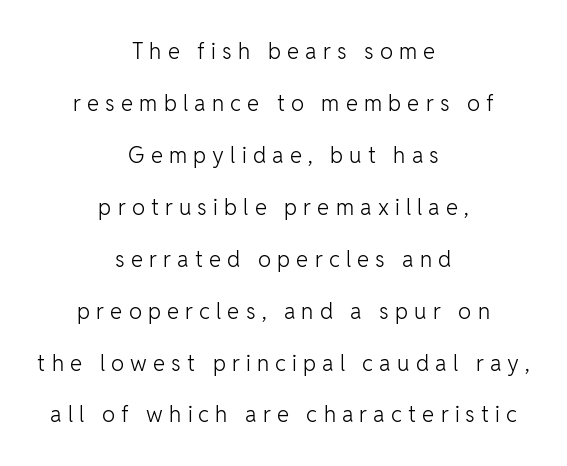
The image shows 22 px text type, upright; set centered, loose line spacing (2.36x), unusually wide letter spacing (+0.28 em), not underlined.
